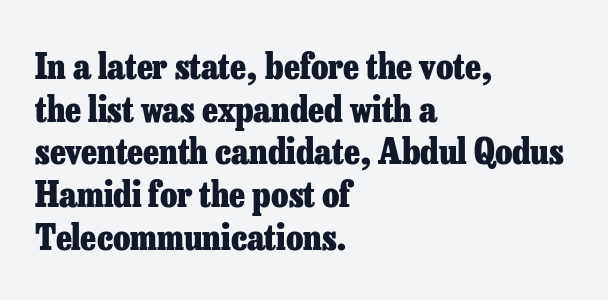
{"serif": "yes", "italic": "no", "bold": "yes", "weight": "heavy", "width": "normal", "stroke_contrast": "low", "x_height": "medium", "monospaced": "no", "underline": "no", "align": "left", "line_spacing_ratio": 1.22, "letter_spacing": "normal", "letter_spacing_em": 0.0, "glyph_px": 35}
